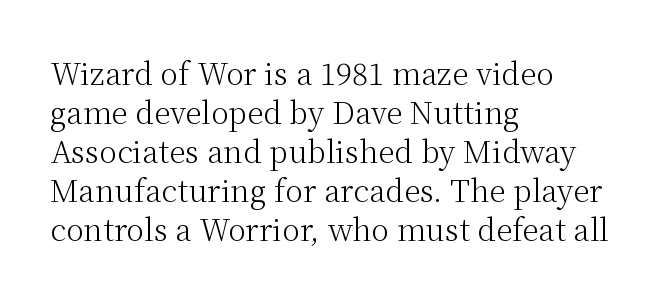
{"serif": "yes", "italic": "no", "bold": "no", "weight": "light", "width": "normal", "stroke_contrast": "medium", "x_height": "medium", "monospaced": "no", "underline": "no", "align": "left", "line_spacing": "normal", "line_spacing_ratio": 1.3, "letter_spacing": "normal", "letter_spacing_em": 0.0, "glyph_px": 30}
